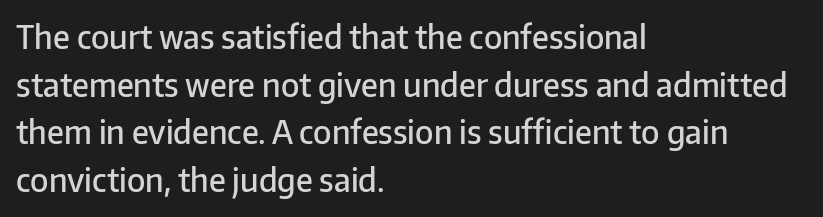
The image shows 32 px semibold sans-serif type, upright; set left-aligned, normal line spacing (1.49x), normal letter spacing, not underlined; low stroke contrast and a medium x-height.
